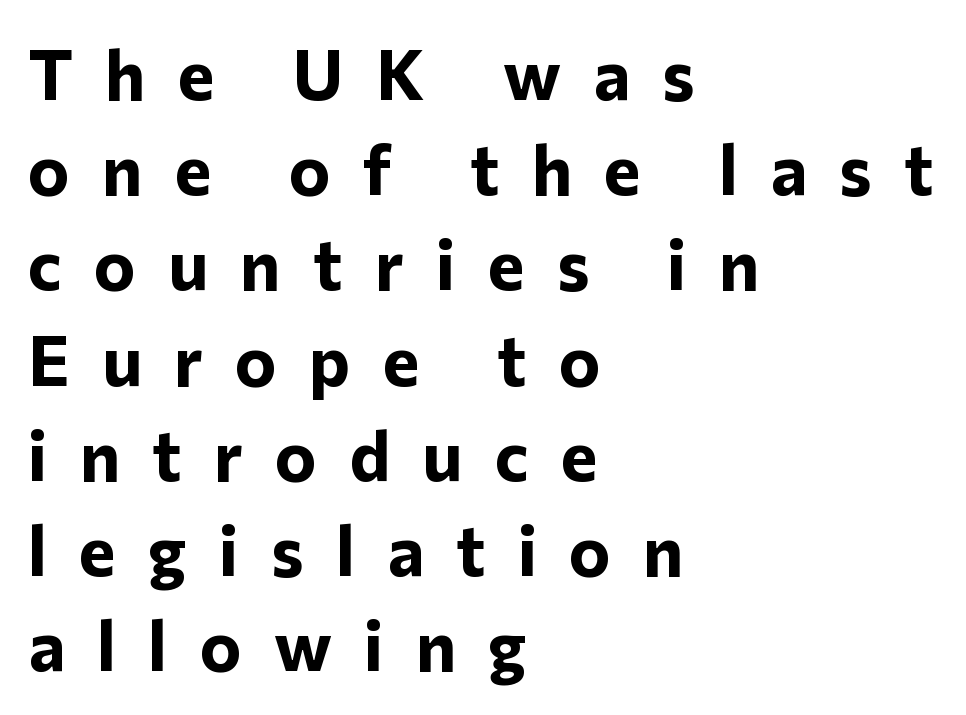
The rendering shows plain stroke endings on the letterforms — a sans-serif design. The space directly below the letters is spotless. Regular leading. Every row of glyphs begins at an identical x-position on the left. Set as a true bold cut, around the 700 mark.
